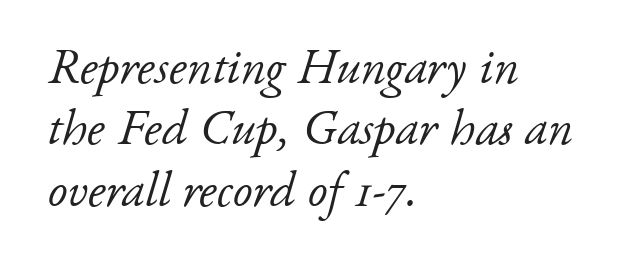
The image shows 50 px light serif type, italic (leaning right); set left-aligned, line spacing 1.23x, normal letter spacing, not underlined; low stroke contrast and a small x-height.
